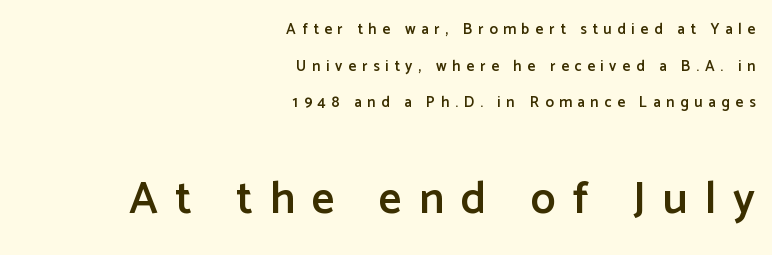
{"serif": "no", "italic": "no", "bold": "semi", "weight": "semibold", "width": "normal", "stroke_contrast": "low", "x_height": "medium", "monospaced": "no", "underline": "no", "align": "right", "line_spacing": "loose", "line_spacing_ratio": 2.44, "letter_spacing": "wide", "letter_spacing_em": 0.38, "larger_block": "second", "size_ratio": 3.0, "glyph_px": 45}
